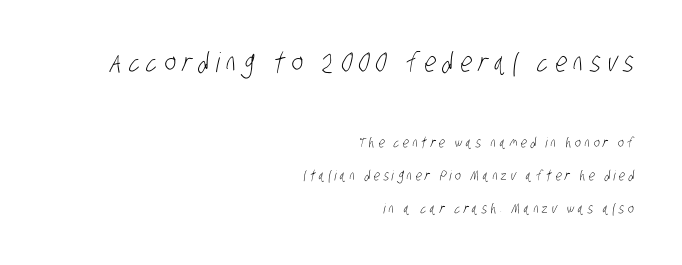
{"bold": "no", "underline": "no", "align": "right", "line_spacing": "loose", "line_spacing_ratio": 2.37, "letter_spacing": "wide", "letter_spacing_em": 0.25, "larger_block": "first", "size_ratio": 1.93, "glyph_px": 27}
